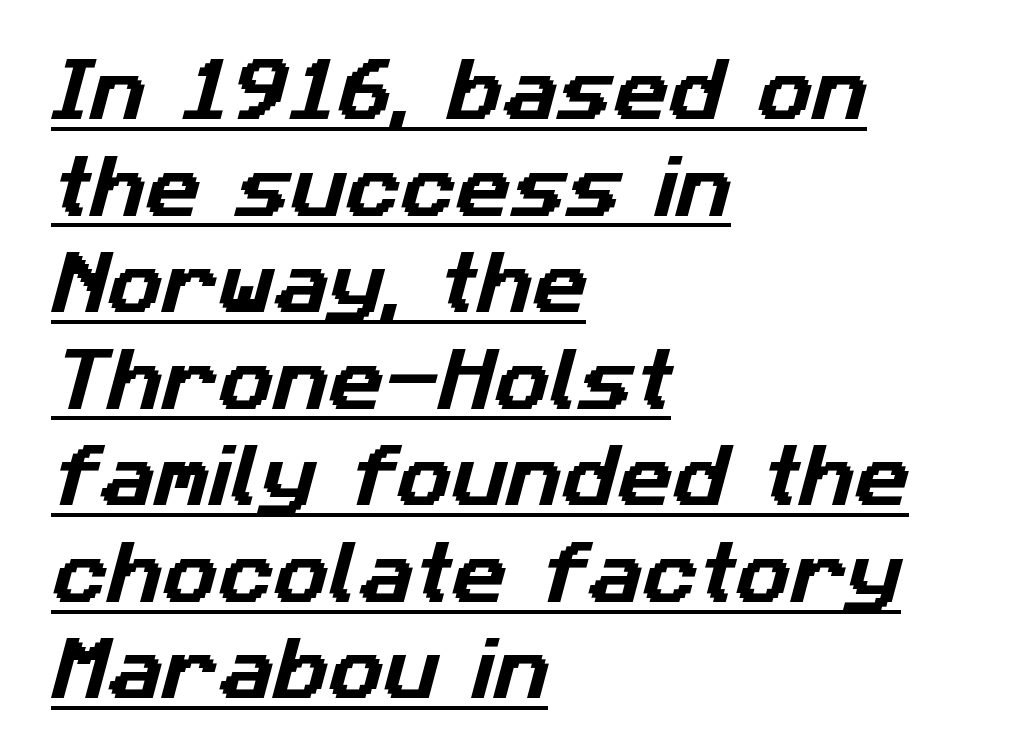
Q: Is the typeface a serif or a sans-serif typeface? A: Sans-serif.
Q: Is the text underlined? A: Yes.
Q: How is the paragraph aligned? A: Left-aligned.
Q: Is the spacing between letters normal or unusually wide? A: Normal.
Q: Is the spacing between lines tight, normal or loose? A: Normal.
Q: Width (condensed, normal, or wide)? A: Normal.
Q: Stroke contrast? A: Low.
Q: x-height? A: Medium.
Q: Monospaced? A: No.
